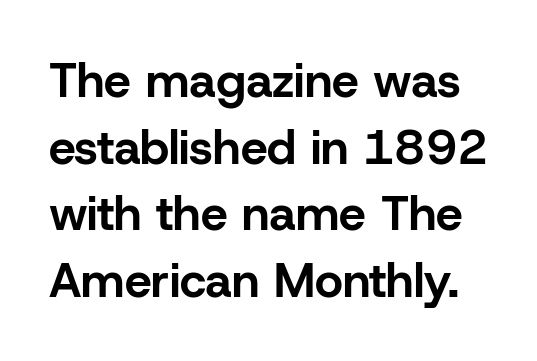
Q: Is the text bold? A: Yes.
Q: Is the text italic (slanted)? A: No, it is upright.
Q: Is the typeface a serif or a sans-serif typeface? A: Sans-serif.
Q: Is the text underlined? A: No.
Q: Is the spacing between letters normal or unusually wide? A: Normal.
Q: Is the spacing between lines tight, normal or loose? A: Normal.
Q: Width (condensed, normal, or wide)? A: Normal.
Q: Stroke contrast? A: Low.
Q: x-height? A: Medium.
Q: Monospaced? A: No.
